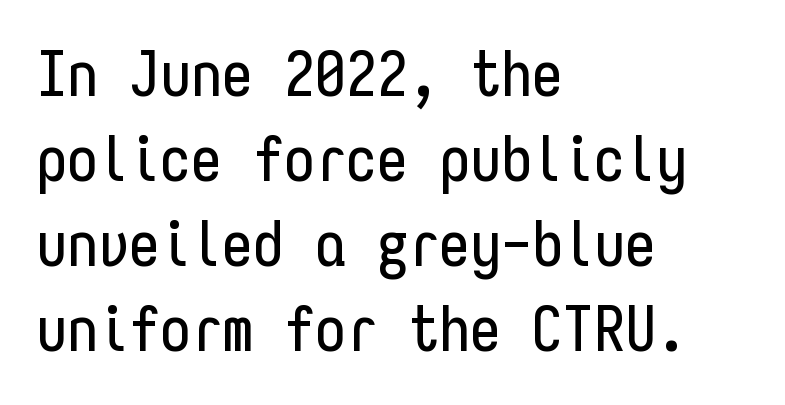
{"serif": "no", "italic": "no", "width": "condensed", "stroke_contrast": "low", "x_height": "medium", "monospaced": "yes", "underline": "no", "align": "left", "line_spacing": "normal", "line_spacing_ratio": 1.37, "letter_spacing": "normal", "letter_spacing_em": 0.0, "glyph_px": 62}
